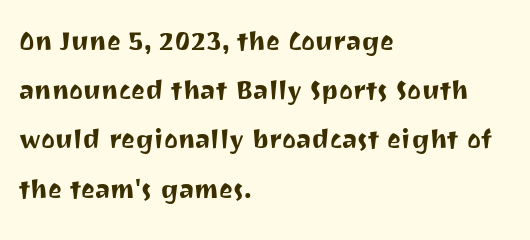
Q: Is the text italic (slanted)? A: No, it is upright.
Q: Is the typeface a serif or a sans-serif typeface? A: Sans-serif.
Q: Is the text underlined? A: No.
Q: How is the paragraph aligned? A: Left-aligned.
Q: Is the spacing between letters normal or unusually wide? A: Normal.
Q: Is the spacing between lines tight, normal or loose? A: Normal.
Q: Width (condensed, normal, or wide)? A: Normal.
Q: Stroke contrast? A: Medium.
Q: x-height? A: Medium.
Q: Monospaced? A: No.
